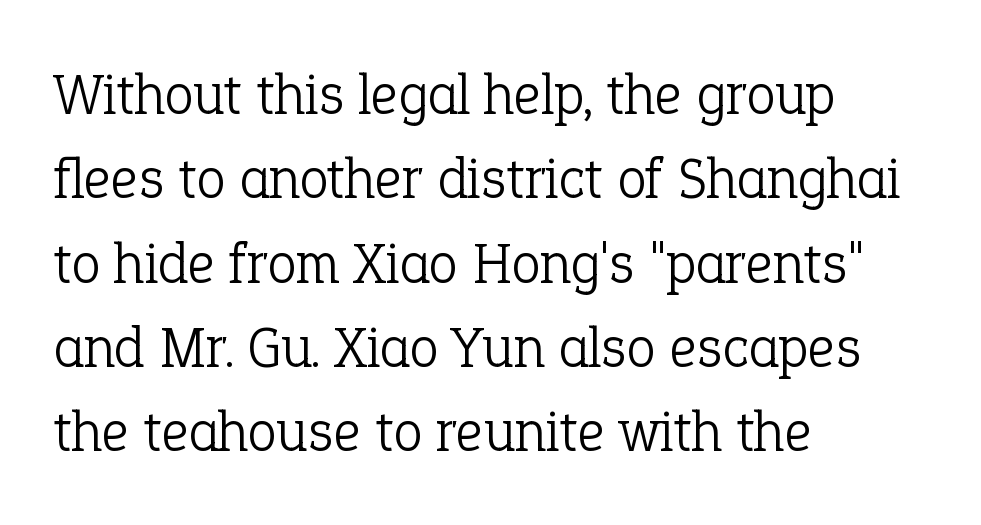
Q: Is the text bold? A: No.
Q: Is the text italic (slanted)? A: No, it is upright.
Q: Is the typeface a serif or a sans-serif typeface? A: Serif.
Q: Is the text underlined? A: No.
Q: How is the paragraph aligned? A: Left-aligned.
Q: Is the spacing between letters normal or unusually wide? A: Normal.
Q: Is the spacing between lines tight, normal or loose? A: Normal.
Q: Width (condensed, normal, or wide)? A: Normal.
Q: Stroke contrast? A: Low.
Q: x-height? A: Medium.
Q: Monospaced? A: No.
